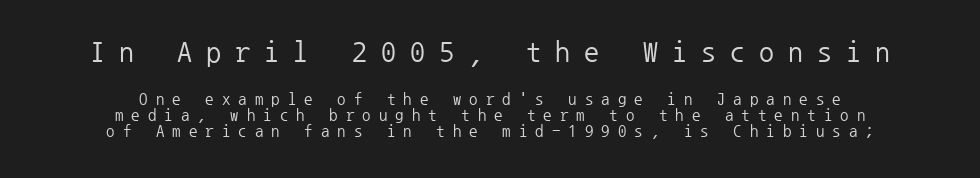
{"serif": "no", "italic": "no", "bold": "no", "weight": "regular", "width": "normal", "stroke_contrast": "low", "x_height": "medium", "monospaced": "yes", "underline": "no", "align": "center", "line_spacing": "tight", "line_spacing_ratio": 0.96, "letter_spacing": "wide", "letter_spacing_em": 0.47, "larger_block": "first", "size_ratio": 1.76, "glyph_px": 30}
